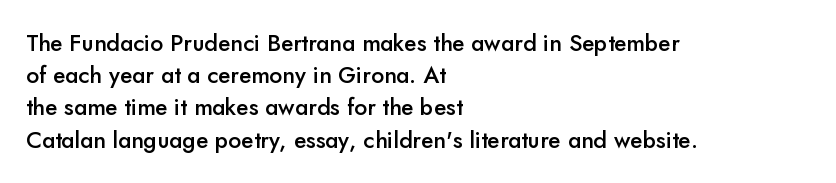
Q: Is the text bold? A: Semi-bold.
Q: Is the text italic (slanted)? A: No, it is upright.
Q: Is the text underlined? A: No.
Q: How is the paragraph aligned? A: Left-aligned.
Q: Is the spacing between letters normal or unusually wide? A: Normal.
Q: Is the spacing between lines tight, normal or loose? A: Normal.
